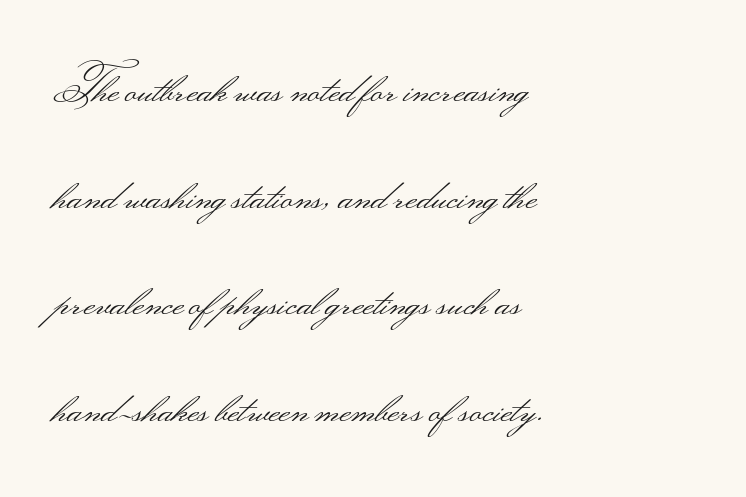
Q: Is the text bold? A: No.
Q: Is the text italic (slanted)? A: Yes.
Q: Is the typeface a serif or a sans-serif typeface? A: Sans-serif.
Q: Is the text underlined? A: No.
Q: How is the paragraph aligned? A: Left-aligned.
Q: Is the spacing between letters normal or unusually wide? A: Normal.
Q: Is the spacing between lines tight, normal or loose? A: Loose.
Q: Width (condensed, normal, or wide)? A: Wide.
Q: Stroke contrast? A: Medium.
Q: Monospaced? A: No.
